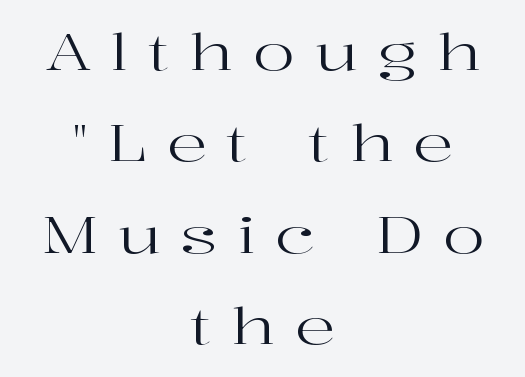
Q: Is the text bold? A: No.
Q: Is the text italic (slanted)? A: No, it is upright.
Q: Is the typeface a serif or a sans-serif typeface? A: Serif.
Q: Is the text underlined? A: No.
Q: How is the paragraph aligned? A: Centered.
Q: Is the spacing between letters normal or unusually wide? A: Unusually wide.
Q: Width (condensed, normal, or wide)? A: Wide.
Q: Stroke contrast? A: High.
Q: x-height? A: Medium.
Q: Monospaced? A: No.
